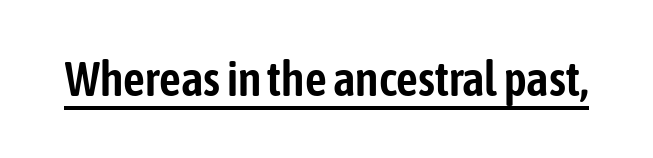
The image shows 48 px condensed sans-serif type, upright; set normal letter spacing, underlined; low stroke contrast and a medium x-height.
